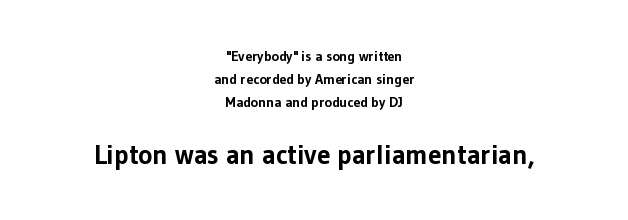
{"italic": "no", "bold": "yes", "underline": "no", "align": "center", "line_spacing": "normal", "line_spacing_ratio": 1.64, "letter_spacing": "normal", "letter_spacing_em": 0.0, "larger_block": "second", "size_ratio": 1.93, "glyph_px": 27}
